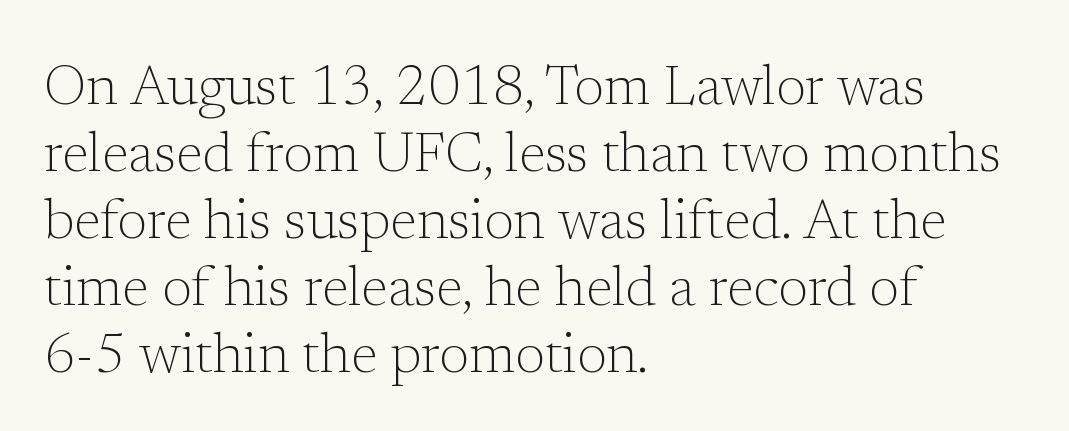
{"serif": "yes", "italic": "no", "bold": "no", "weight": "light", "width": "normal", "stroke_contrast": "low", "x_height": "medium", "monospaced": "no", "underline": "no", "align": "left", "line_spacing_ratio": 1.22, "letter_spacing": "normal", "letter_spacing_em": 0.0, "glyph_px": 55}
